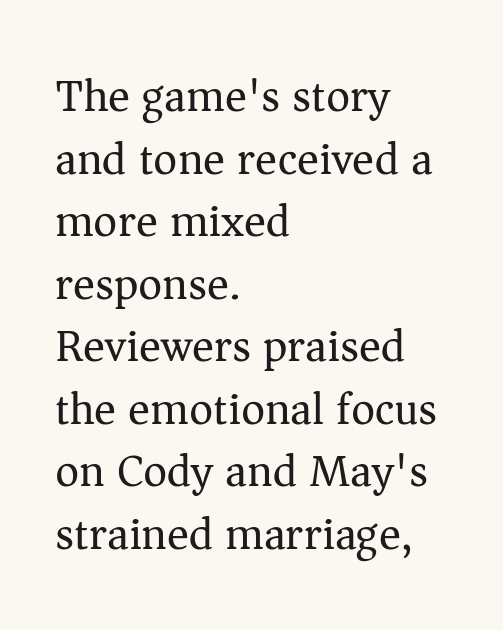
This sample uses an upright cut, with every glyph sitting square on the baseline. Letters rest on an invisible, unmarked baseline. Nothing unusual about the tracking: characters are spaced as the font intends. Letterform terminals end in serifs throughout the passage. One-word summary of the alignment: left. The face looks like a standard text weight, possibly lighter.
